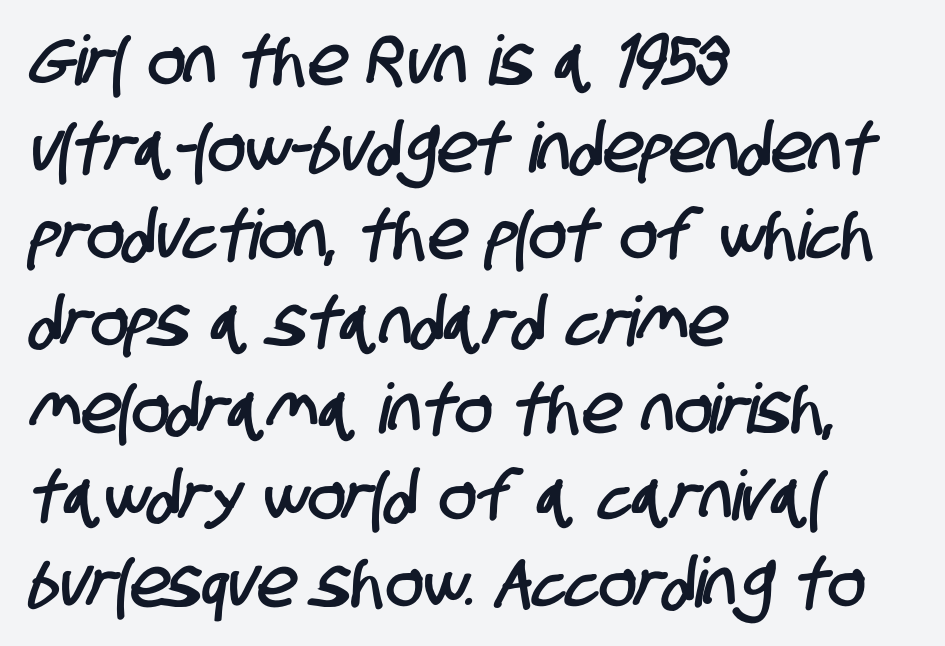
Character widths vary here, with narrow letters taking less room than wide ones. The ragged edge is on the right, which tells us the setting is flush left. Each letter's strokes conclude bluntly, with no projecting serifs. Descenders hang freely into open space.
